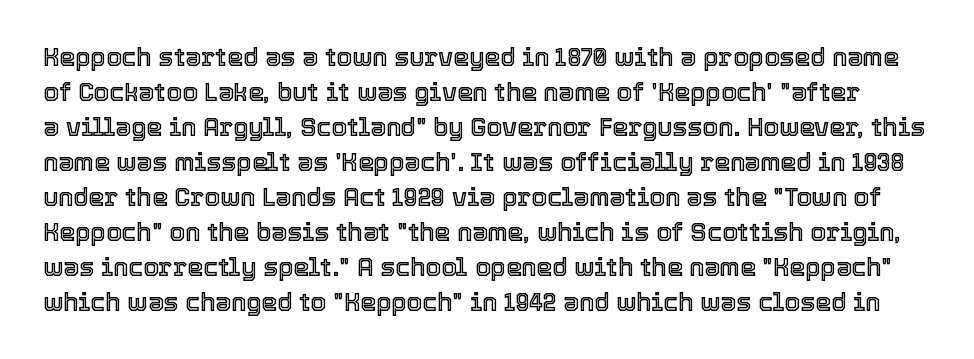
Q: Is the text italic (slanted)? A: No, it is upright.
Q: Is the text underlined? A: No.
Q: Is the spacing between letters normal or unusually wide? A: Normal.
Q: Is the spacing between lines tight, normal or loose? A: Normal.
